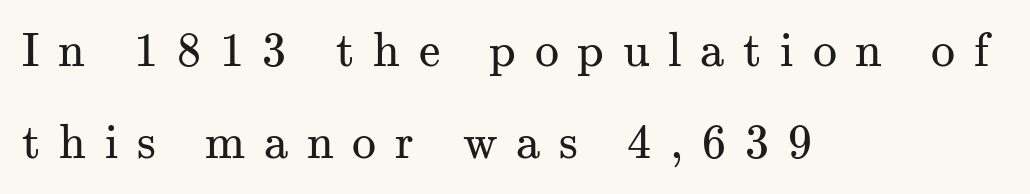
Q: Is the text bold? A: No.
Q: Is the text italic (slanted)? A: No, it is upright.
Q: Is the typeface a serif or a sans-serif typeface? A: Serif.
Q: Is the text underlined? A: No.
Q: How is the paragraph aligned? A: Left-aligned.
Q: Is the spacing between letters normal or unusually wide? A: Unusually wide.
Q: Is the spacing between lines tight, normal or loose? A: Loose.
Q: Width (condensed, normal, or wide)? A: Normal.
Q: Stroke contrast? A: Medium.
Q: x-height? A: Small.
Q: Monospaced? A: No.
